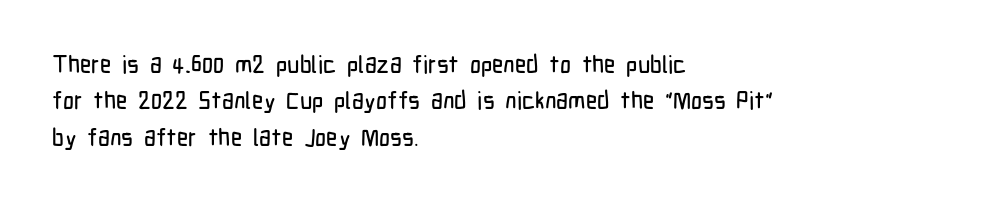
A normal amount of white space separates one row of letters from the next. Is there any slant? The stems are plumb. Nobody touched the tracking dial on this one. Quick note: underline off.
